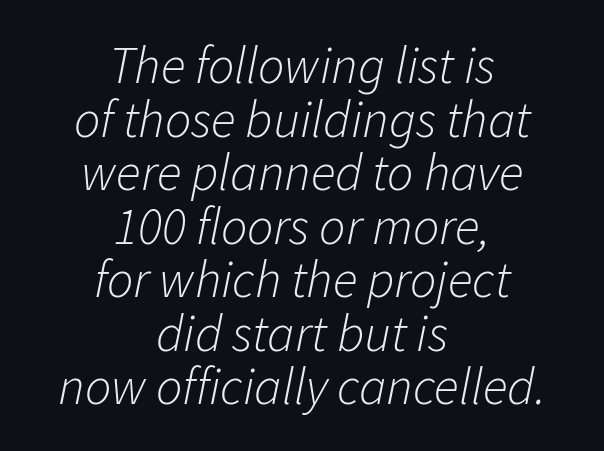
Q: Is the text bold? A: No.
Q: Is the text italic (slanted)? A: Yes, it leans right by about 11 degrees.
Q: Is the text underlined? A: No.
Q: How is the paragraph aligned? A: Centered.
Q: Is the spacing between letters normal or unusually wide? A: Normal.
Q: Is the spacing between lines tight, normal or loose? A: Tight.
Q: Width (condensed, normal, or wide)? A: Normal.
Q: Stroke contrast? A: Low.
Q: x-height? A: Medium.
Q: Monospaced? A: No.
